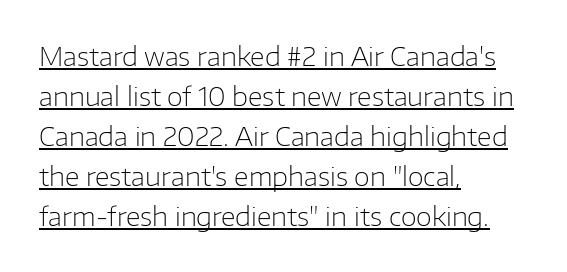
The image shows 26 px text type, upright; set left-aligned, normal line spacing (1.54x), normal letter spacing, underlined.
